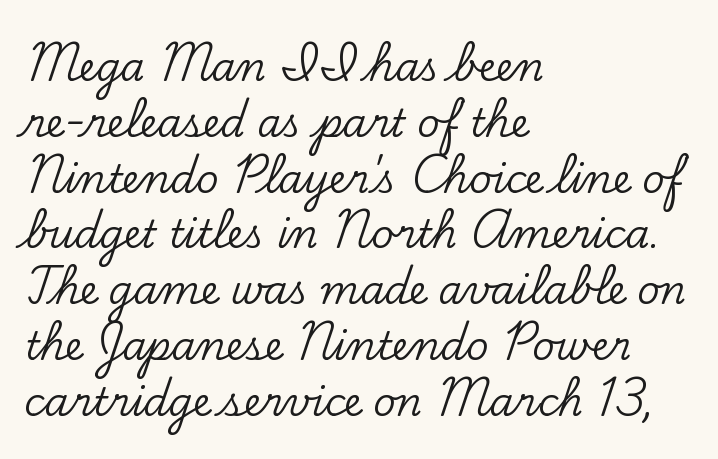
A student would call this left alignment; a typographer would say flush left, rag right. Check where the strokes stop: tiny serifs finish them off. The rendering uses natural spacing where letterforms have individual widths.
